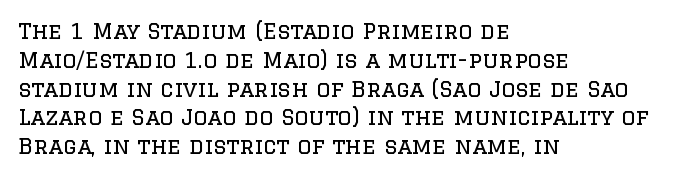
Q: Is the text bold? A: No.
Q: Is the text italic (slanted)? A: No, it is upright.
Q: Is the text underlined? A: No.
Q: How is the paragraph aligned? A: Left-aligned.
Q: Is the spacing between letters normal or unusually wide? A: Normal.
Q: Is the spacing between lines tight, normal or loose? A: Normal.
